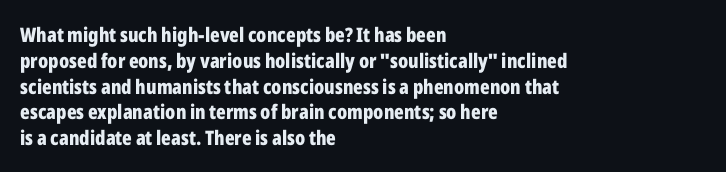
A typesetter would call this zero additional tracking. A classic flush-left, rag-right setting is used for this passage. The letters stand upright; this is a roman face. The glyphs are unaccompanied by any horizontal stroke below them. Line spacing here is normal.
